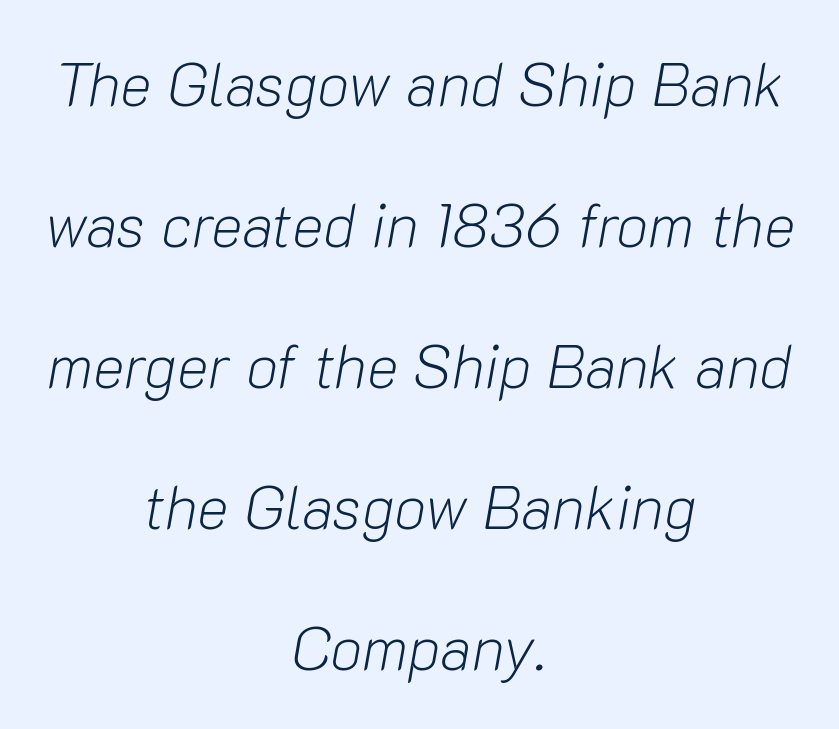
Caption: face not bold, strokes unweighted. Is this a fixed-width face? No — the glyphs have proportional, varying widths. Quick note: italic. Caption: standard tracking, unaltered.
